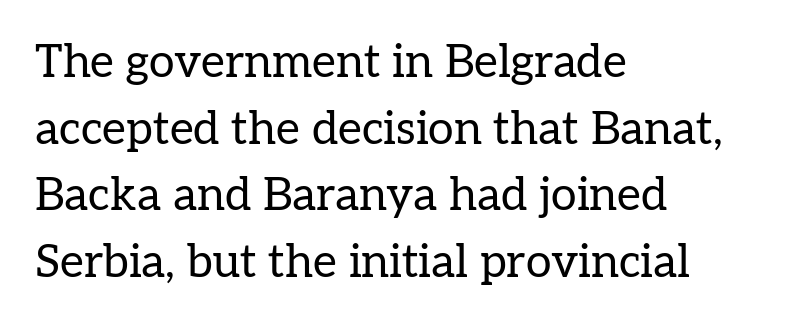
These lines are set flush left with a ragged right edge. Stems and bowls with no extra thickness — not bold. Think of a printed novel: that variable character pitch is what you see here. Yep, those are serifs on the letters. It's the straight-up-and-down kind of type.
